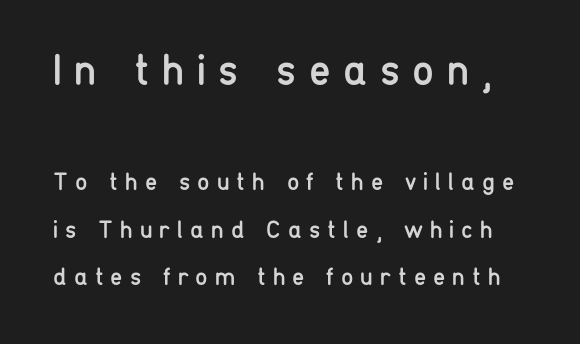
The letters advance in unequal steps, a hallmark of proportional type. Decoration check: the copy has no underline. The typesetting does not lean heavy: it is not bold. Posture: straight, roman, zero tilt. Reading top to bottom, the characters get smaller at the block break.
